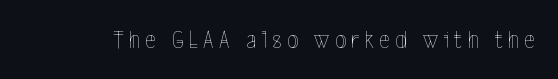
The image shows 26 px text type, upright; set unusually wide letter spacing (+0.2 em), not underlined.
